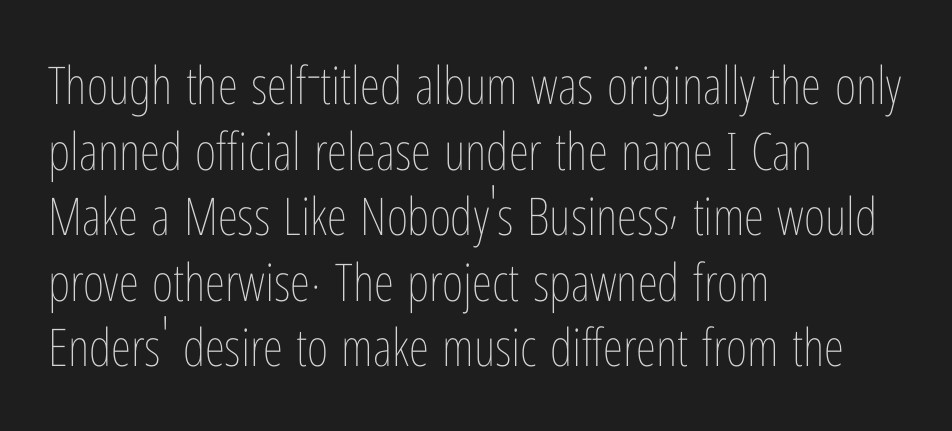
Q: Is the text bold? A: No.
Q: Is the text italic (slanted)? A: No, it is upright.
Q: Is the text underlined? A: No.
Q: How is the paragraph aligned? A: Left-aligned.
Q: Is the spacing between letters normal or unusually wide? A: Normal.
Q: Is the spacing between lines tight, normal or loose? A: Normal.
Q: Width (condensed, normal, or wide)? A: Condensed.
Q: Stroke contrast? A: Low.
Q: x-height? A: Medium.
Q: Monospaced? A: No.
